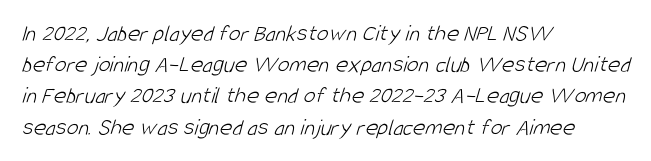
Q: Is the text bold? A: No.
Q: Is the text underlined? A: No.
Q: How is the paragraph aligned? A: Left-aligned.
Q: Is the spacing between letters normal or unusually wide? A: Normal.
Q: Is the spacing between lines tight, normal or loose? A: Normal.
